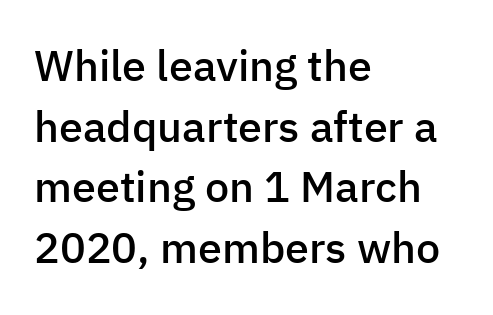
{"serif": "no", "italic": "no", "bold": "semi", "weight": "semibold", "width": "normal", "stroke_contrast": "low", "x_height": "medium", "monospaced": "no", "underline": "no", "align": "left", "line_spacing": "normal", "line_spacing_ratio": 1.41, "letter_spacing": "normal", "letter_spacing_em": 0.0, "glyph_px": 43}
